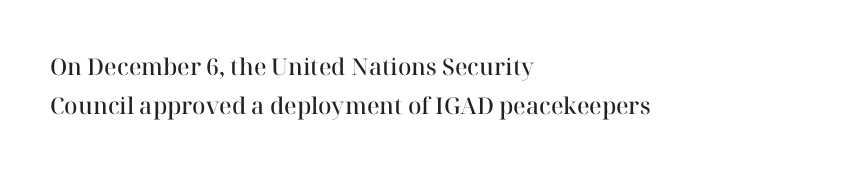
Q: Is the text bold? A: Semi-bold.
Q: Is the text italic (slanted)? A: No, it is upright.
Q: Is the text underlined? A: No.
Q: How is the paragraph aligned? A: Left-aligned.
Q: Is the spacing between letters normal or unusually wide? A: Normal.
